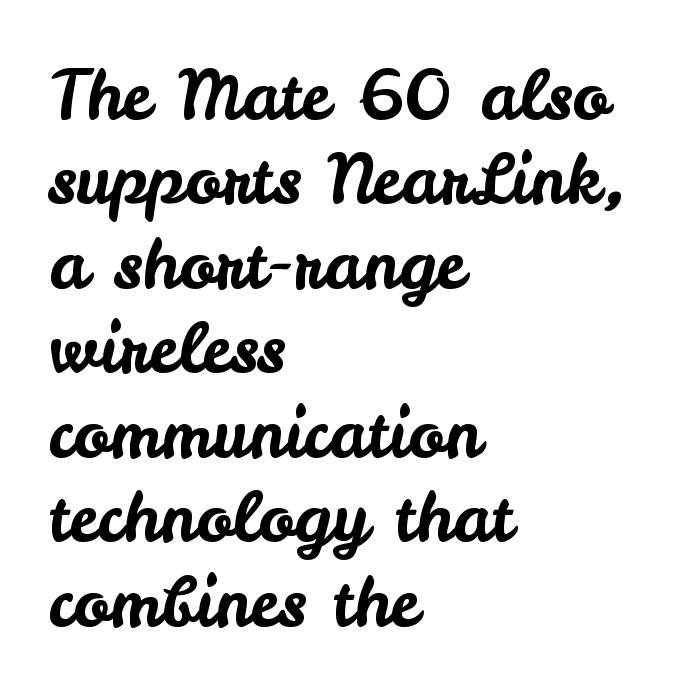
{"serif": "no", "width": "normal", "stroke_contrast": "low", "x_height": "small", "monospaced": "no", "underline": "no", "align": "left", "line_spacing": "normal", "line_spacing_ratio": 1.26, "letter_spacing": "normal", "letter_spacing_em": 0.0, "glyph_px": 67}
